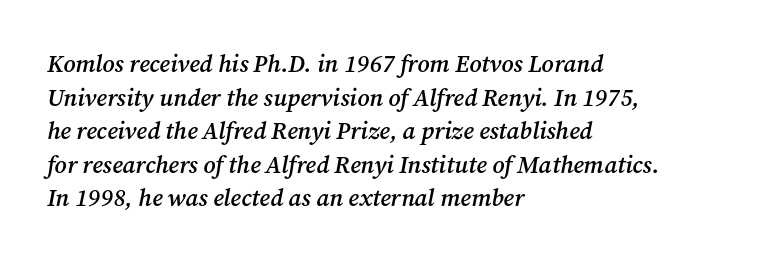
The tracking reads as untouched default to a designer's eye. Normally led — the rows are evenly, conventionally spaced. This rendering features lettering with no underline. This sample is left-justified, so line endings fall wherever the words run out. Posture: slanted. This is moderately heavy type, rendered in semibold.
